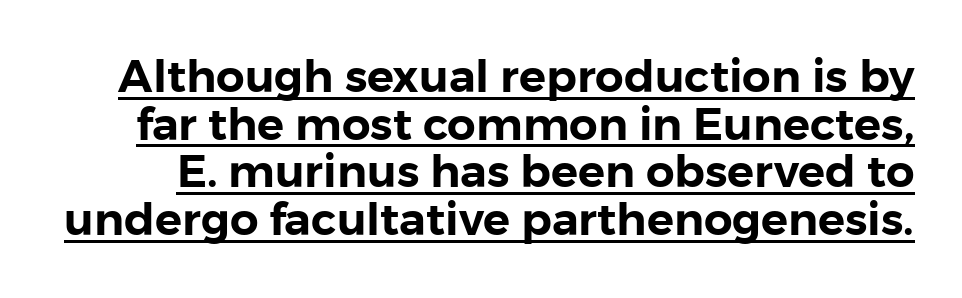
The string is rendered with underlining switched on. Varying glyph widths throughout — classic text-font behaviour. The passage shown is typeset with a sans-serif family. This is roman type, the default non-slanted kind.
